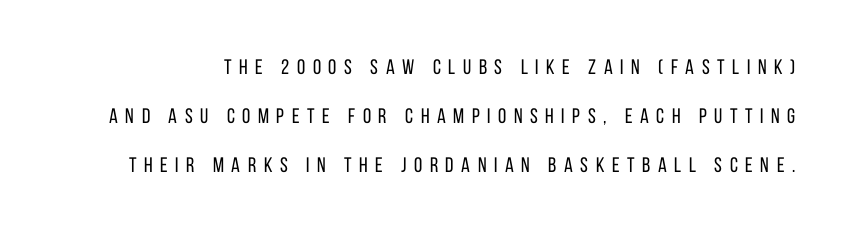
{"italic": "no", "bold": "no", "underline": "no", "line_spacing": "loose", "line_spacing_ratio": 2.34, "letter_spacing": "wide", "letter_spacing_em": 0.36, "glyph_px": 21}
